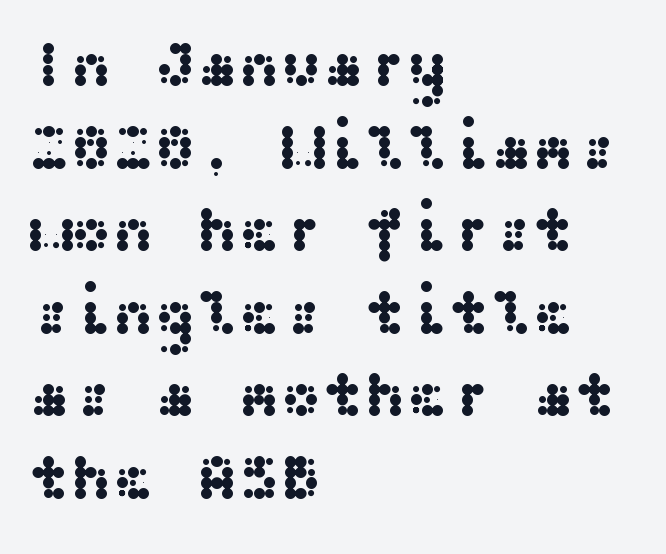
The image shows 63 px wide sans-serif type, upright; set left-aligned, normal line spacing (1.31x), normal letter spacing, not underlined; medium stroke contrast and a medium x-height.
